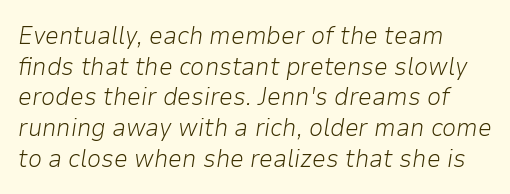
The image shows 25 px text type, italic (leaning right); set left-aligned, line spacing 1.23x, normal letter spacing, not underlined.
